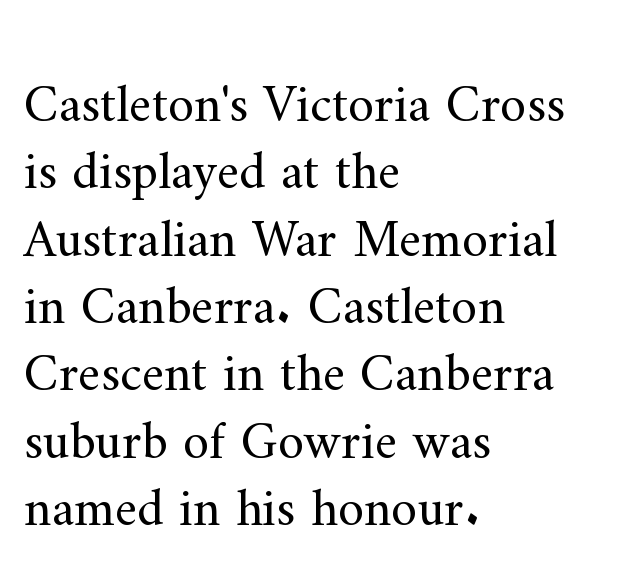
Q: Is the text bold? A: No.
Q: Is the text italic (slanted)? A: No, it is upright.
Q: Is the typeface a serif or a sans-serif typeface? A: Serif.
Q: Is the text underlined? A: No.
Q: How is the paragraph aligned? A: Left-aligned.
Q: Is the spacing between letters normal or unusually wide? A: Normal.
Q: Is the spacing between lines tight, normal or loose? A: Normal.
Q: Width (condensed, normal, or wide)? A: Normal.
Q: Stroke contrast? A: Medium.
Q: x-height? A: Small.
Q: Monospaced? A: No.
